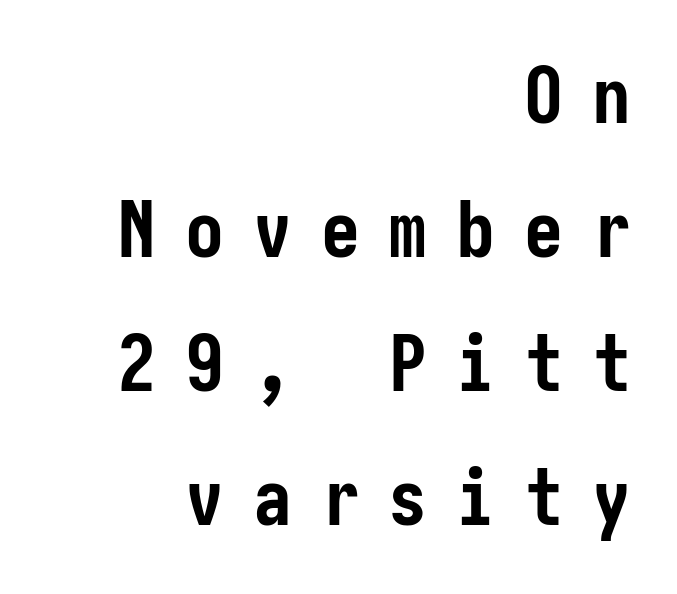
Q: Is the text bold? A: Yes.
Q: Is the text italic (slanted)? A: No, it is upright.
Q: Is the typeface a serif or a sans-serif typeface? A: Sans-serif.
Q: Is the text underlined? A: No.
Q: How is the paragraph aligned? A: Right-aligned.
Q: Is the spacing between letters normal or unusually wide? A: Unusually wide.
Q: Width (condensed, normal, or wide)? A: Condensed.
Q: Stroke contrast? A: Low.
Q: x-height? A: Medium.
